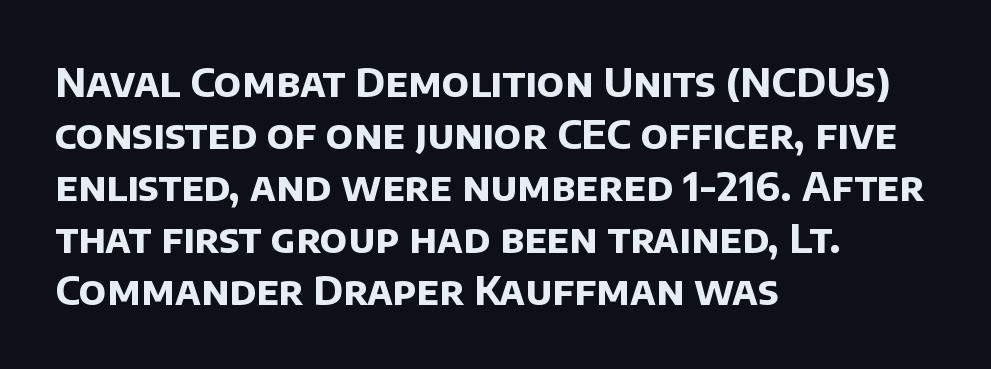
The image shows 40 px bold sans-serif type; set left-aligned, normal line spacing (1.3x), normal letter spacing, not underlined; low stroke contrast and a large x-height.
